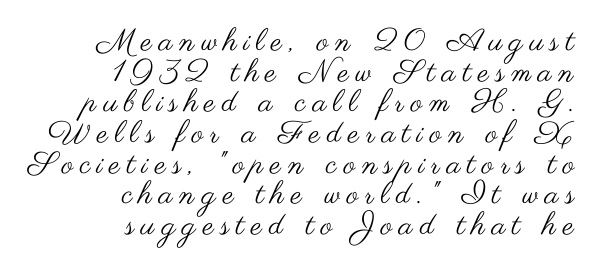
The image shows 31 px regular-weight, wide sans-serif type; set right-aligned, tight line spacing (0.99x), unusually wide letter spacing (+0.22 em), not underlined; medium stroke contrast and a small x-height.
